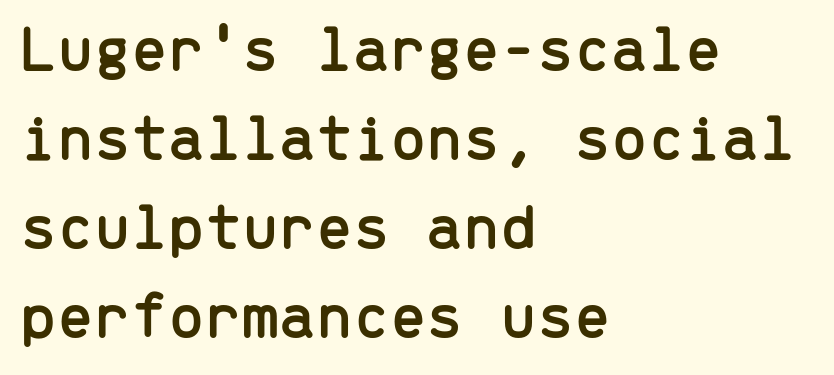
Q: Is the text italic (slanted)? A: No, it is upright.
Q: Is the typeface a serif or a sans-serif typeface? A: Sans-serif.
Q: Is the text underlined? A: No.
Q: How is the paragraph aligned? A: Left-aligned.
Q: Is the spacing between letters normal or unusually wide? A: Normal.
Q: Is the spacing between lines tight, normal or loose? A: Normal.
Q: Width (condensed, normal, or wide)? A: Normal.
Q: Stroke contrast? A: Low.
Q: x-height? A: Medium.
Q: Monospaced? A: Yes.
